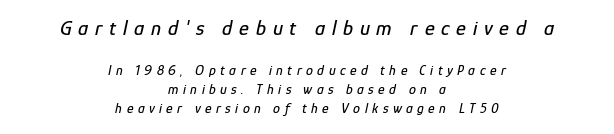
The image shows 21 px text type, italic (leaning right); set centered, normal line spacing (1.38x), unusually wide letter spacing (+0.32 em), not underlined; the first (top) block is 1.5x larger.
